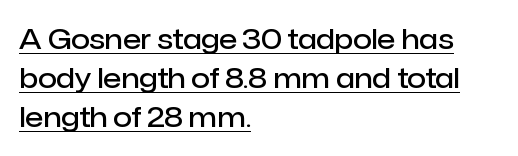
The image shows 27 px text type, upright; set left-aligned, normal line spacing (1.45x), normal letter spacing, underlined.
